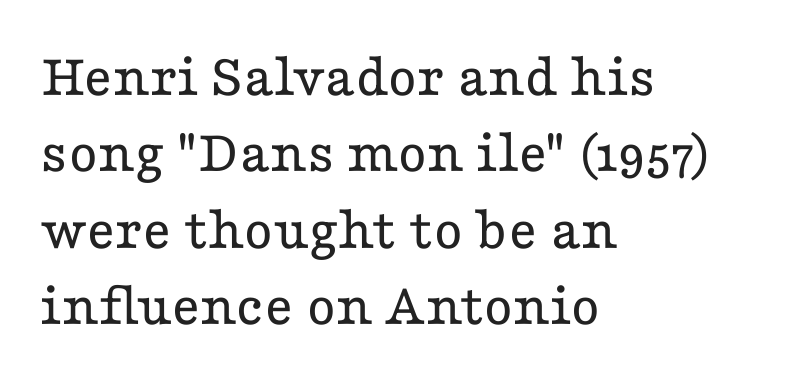
{"serif": "yes", "italic": "no", "bold": "no", "weight": "regular", "width": "wide", "stroke_contrast": "low", "x_height": "medium", "monospaced": "no", "underline": "no", "align": "left", "line_spacing_ratio": 1.23, "letter_spacing": "normal", "letter_spacing_em": 0.0, "glyph_px": 62}
